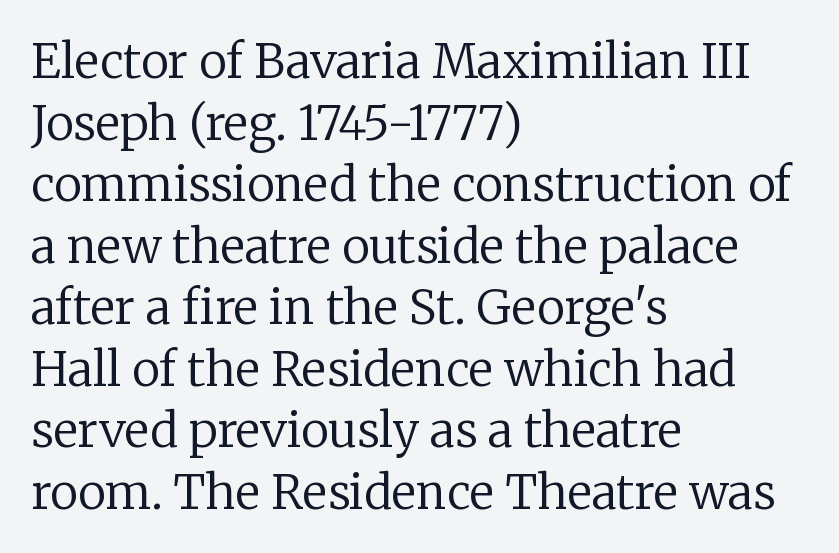
The strokes are not fattened; the text isn't bold. Which margin do the lines hug? The left one — the right edge is uneven. Vertical strokes here are truly vertical. Words appear dense and cohesive because spacing is normal.
